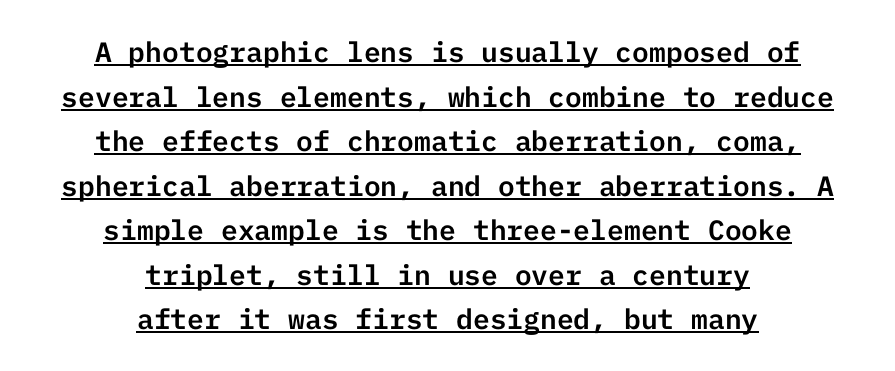
The image shows 28 px sans-serif type, upright; set centered, normal line spacing (1.59x), normal letter spacing, underlined; low stroke contrast and a medium x-height.
